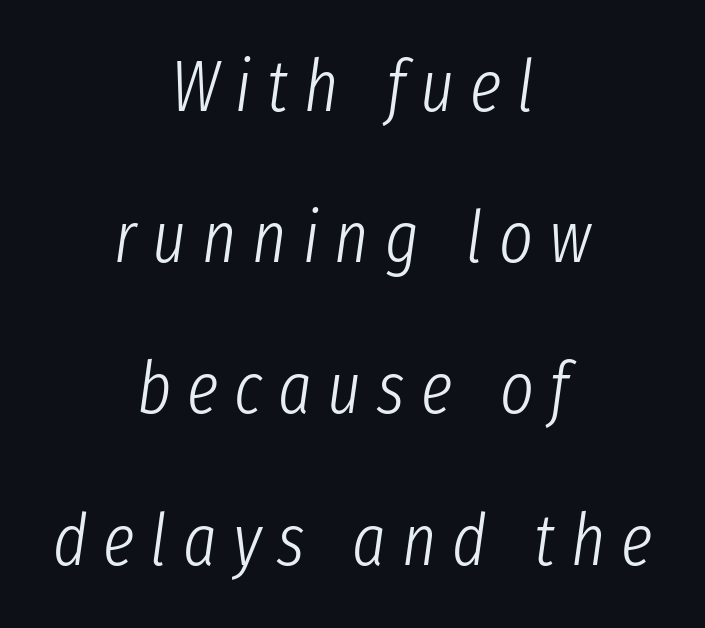
Q: Is the text bold? A: No.
Q: Is the text italic (slanted)? A: Yes, it leans right by about 8 degrees.
Q: Is the text underlined? A: No.
Q: How is the paragraph aligned? A: Centered.
Q: Is the spacing between letters normal or unusually wide? A: Unusually wide.
Q: Is the spacing between lines tight, normal or loose? A: Loose.
Q: Width (condensed, normal, or wide)? A: Condensed.
Q: Stroke contrast? A: Low.
Q: x-height? A: Medium.
Q: Monospaced? A: No.
